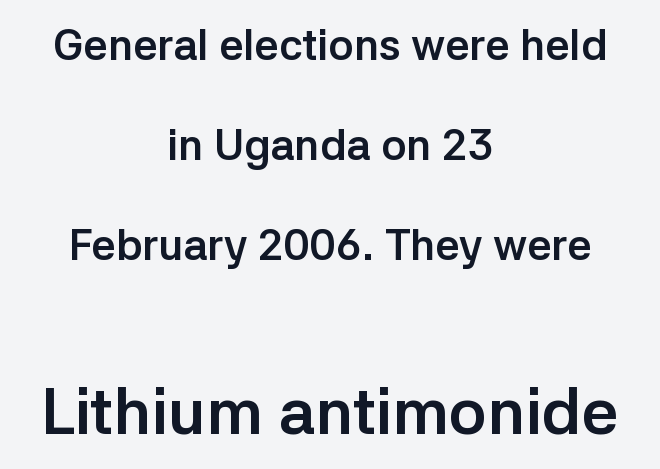
Q: Is the text bold? A: Yes.
Q: Is the text italic (slanted)? A: No, it is upright.
Q: Is the typeface a serif or a sans-serif typeface? A: Sans-serif.
Q: Is the text underlined? A: No.
Q: How is the paragraph aligned? A: Centered.
Q: Is the spacing between letters normal or unusually wide? A: Normal.
Q: Is the spacing between lines tight, normal or loose? A: Loose.
Q: Which block of text is set in a larger size, the first (top) or the second (bottom)? A: The second (bottom) one.
Q: Width (condensed, normal, or wide)? A: Normal.
Q: Stroke contrast? A: Low.
Q: x-height? A: Medium.
Q: Monospaced? A: No.
